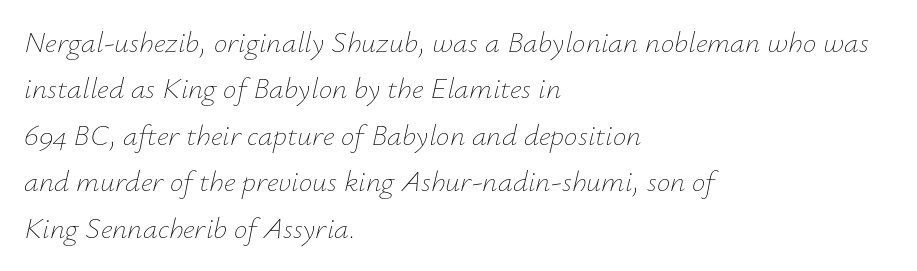
{"italic": "yes", "lean": "right", "slant_degrees": 12, "bold": "no", "weight": "thin", "width": "normal", "stroke_contrast": "low", "x_height": "small", "monospaced": "no", "underline": "no", "align": "left", "line_spacing": "normal", "line_spacing_ratio": 1.55, "letter_spacing": "normal", "letter_spacing_em": 0.0, "glyph_px": 30}
